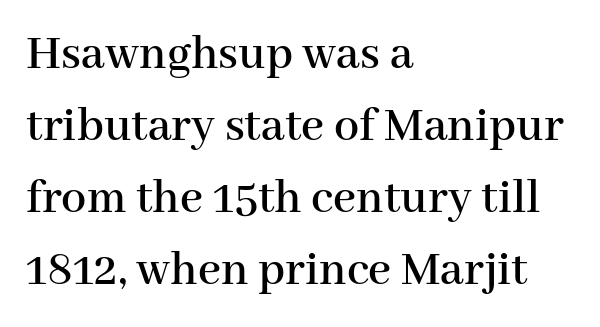
Q: Is the text italic (slanted)? A: No, it is upright.
Q: Is the typeface a serif or a sans-serif typeface? A: Serif.
Q: Is the text underlined? A: No.
Q: How is the paragraph aligned? A: Left-aligned.
Q: Is the spacing between letters normal or unusually wide? A: Normal.
Q: Is the spacing between lines tight, normal or loose? A: Normal.
Q: Width (condensed, normal, or wide)? A: Normal.
Q: Stroke contrast? A: High.
Q: x-height? A: Medium.
Q: Monospaced? A: No.
